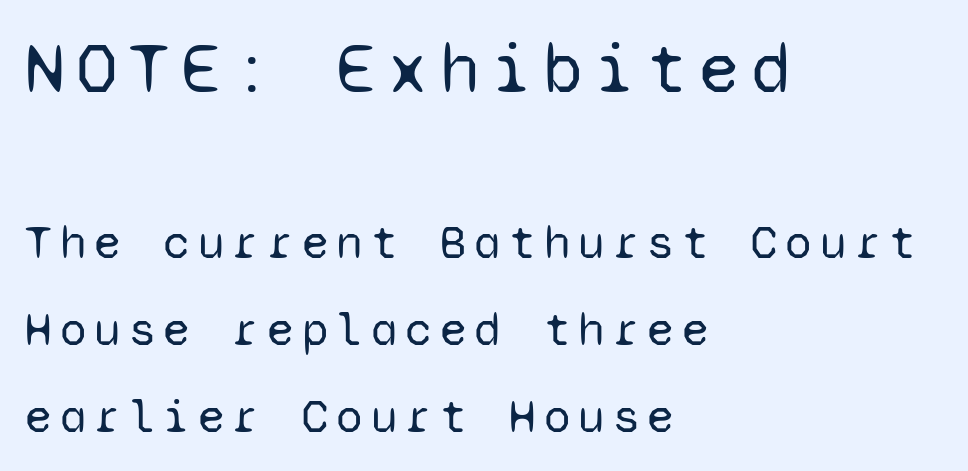
{"serif": "no", "italic": "no", "bold": "no", "weight": "regular", "width": "normal", "stroke_contrast": "low", "x_height": "medium", "monospaced": "yes", "underline": "no", "align": "left", "line_spacing_ratio": 1.81, "larger_block": "first", "size_ratio": 1.5, "glyph_px": 72}
